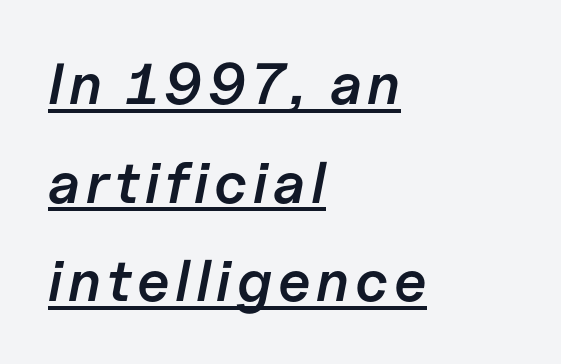
The image shows 58 px semibold type, italic (leaning right); set left-aligned, normal line spacing (1.7x), underlined; low stroke contrast and a medium x-height.
